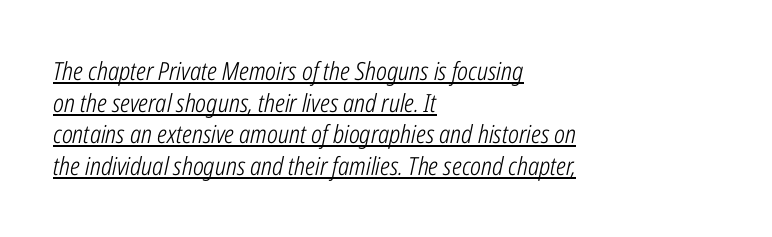
{"italic": "yes", "lean": "right", "slant_degrees": 12, "bold": "no", "underline": "yes", "align": "left", "line_spacing": "normal", "line_spacing_ratio": 1.27, "letter_spacing": "normal", "letter_spacing_em": 0.0, "glyph_px": 25}
